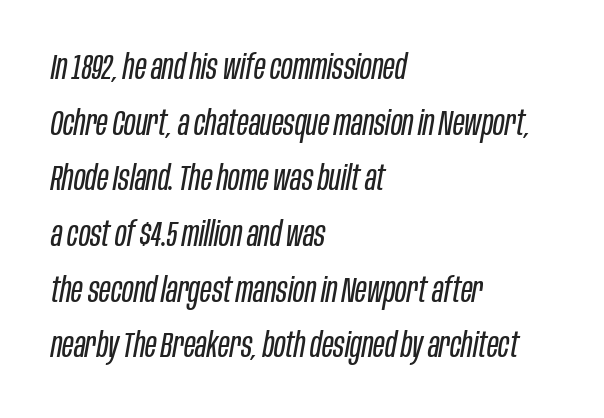
The image shows 35 px regular-weight, condensed type, italic (leaning right); set left-aligned, normal line spacing (1.59x), normal letter spacing, not underlined; low stroke contrast and a large x-height.
